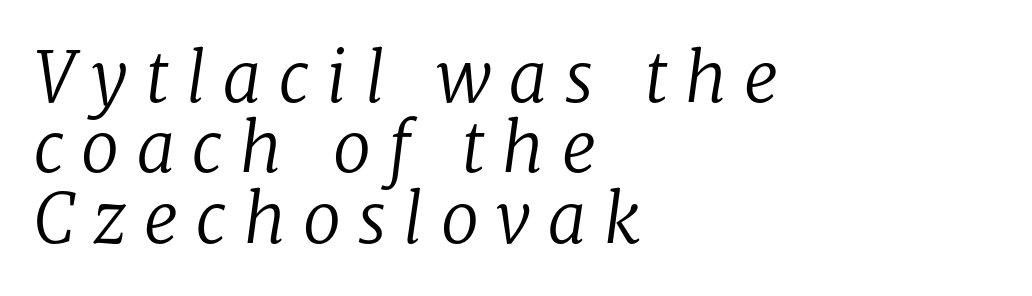
There is plenty of visible air inserted between adjacent glyphs. The words here are not underlined. Cramped leading. The lines in this sample share a left origin and differ only in where they stop. Note the varied advance widths — an 'i' is clearly narrower than an 'm'.
